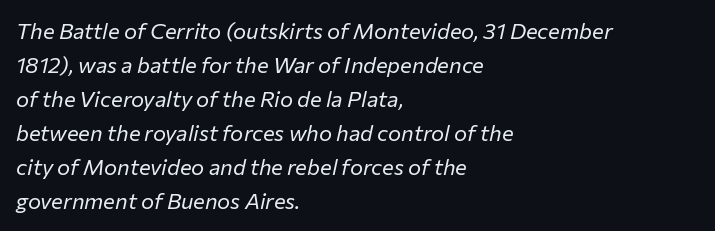
{"italic": "yes", "lean": "right", "slant_degrees": 12, "bold": "no", "underline": "no", "align": "left", "line_spacing": "normal", "line_spacing_ratio": 1.55, "letter_spacing": "normal", "letter_spacing_em": 0.0, "glyph_px": 22}
